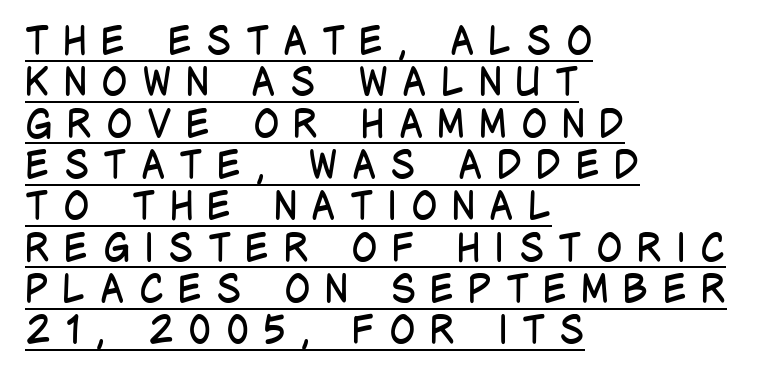
Q: Is the text bold? A: No.
Q: Is the text italic (slanted)? A: No, it is upright.
Q: Is the typeface a serif or a sans-serif typeface? A: Sans-serif.
Q: Is the text underlined? A: Yes.
Q: How is the paragraph aligned? A: Left-aligned.
Q: Is the spacing between letters normal or unusually wide? A: Unusually wide.
Q: Is the spacing between lines tight, normal or loose? A: Tight.
Q: Width (condensed, normal, or wide)? A: Condensed.
Q: Stroke contrast? A: Low.
Q: x-height? A: Large.
Q: Monospaced? A: No.
